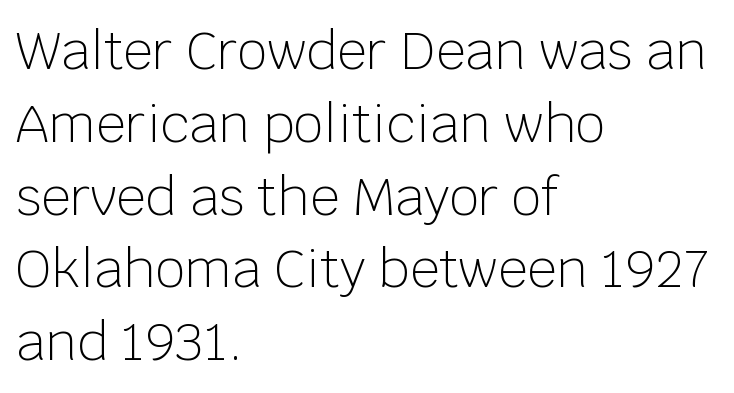
These lines are set flush left with a ragged right edge. Unlike a traditional serif, this face leaves its strokes unadorned. The horizontal fit of the characters is conventional and even. Heaviness? Minimal to ordinary, like unemphasized prose. The passage shown stacks its lines at a standard gap.
